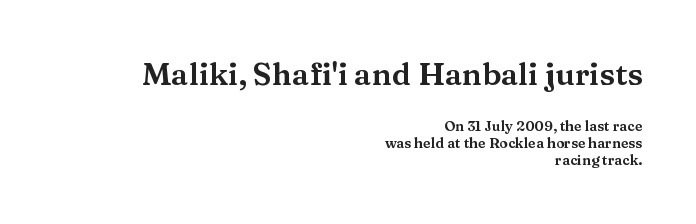
Size contrast runs from large at the top to small at the bottom. The rendering shows small feet on the letterforms — a serif design. The lettering stays uniformly vertical, giving the passage a roman look. Right-aligned paragraph, ragged on the left. A typesetter would call this proportional, since set widths differ per character.
